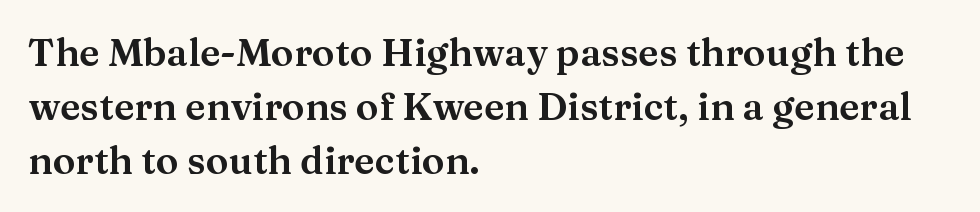
Q: Is the text italic (slanted)? A: No, it is upright.
Q: Is the typeface a serif or a sans-serif typeface? A: Serif.
Q: Is the text underlined? A: No.
Q: How is the paragraph aligned? A: Left-aligned.
Q: Is the spacing between letters normal or unusually wide? A: Normal.
Q: Is the spacing between lines tight, normal or loose? A: Normal.
Q: Width (condensed, normal, or wide)? A: Wide.
Q: Stroke contrast? A: Medium.
Q: x-height? A: Medium.
Q: Monospaced? A: No.
